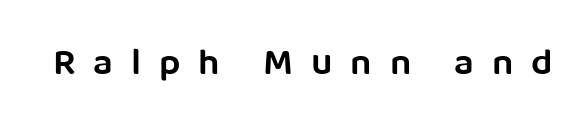
These lines were composed using upright roman letters. How heavy is the stroke? Medium-heavy — a semibold, shy of bold. Check where the strokes stop: nothing finishes them off — pure sans. Lines of text with bare space underneath. You could not count columns in this text — the font is proportionally spaced. Spacing between characters has been opened up far beyond the box default.
